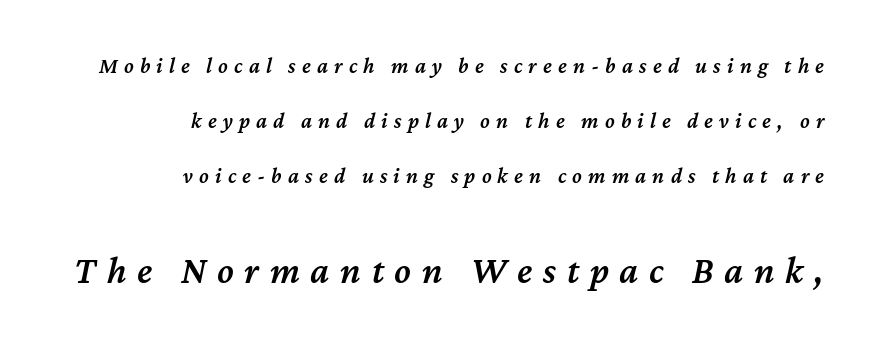
The rendering applies a slant to the glyphs. These lines are rendered in a variable-pitch font. A flush-right, rag-left setting is used for this passage. Stems and bowls a touch heavier than normal — semibold. Descenders are the only things crossing below the line. Top chunk: small. Bottom chunk: large.
